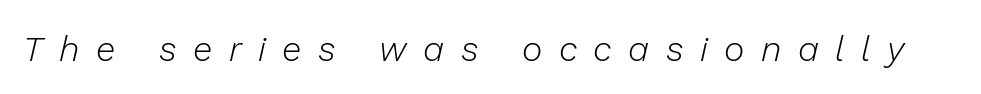
The strokes are not fattened; the text isn't bold. The font's italic variant was chosen for this text. No word sits above an underline. The letters advance in unequal steps, a hallmark of proportional type.
